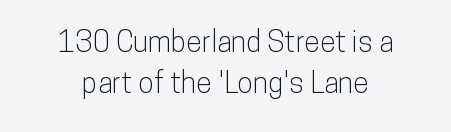
The image shows 29 px condensed sans-serif type, upright; set normal line spacing (1.43x), normal letter spacing, not underlined; low stroke contrast and a medium x-height.
